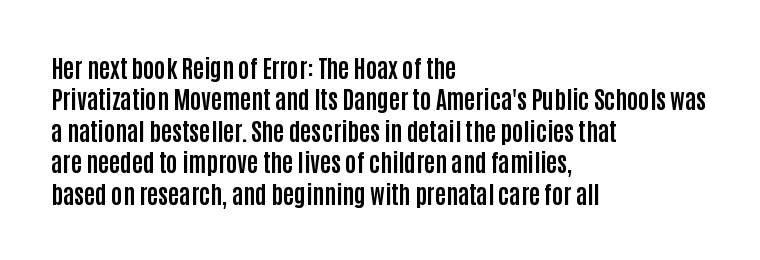
Caption: standard tracking, unaltered. In CSS terms this would be text-align: left. Unlike italic type, these characters show no tilt at all. A dark, heavy texture on the line: the type is bold.
